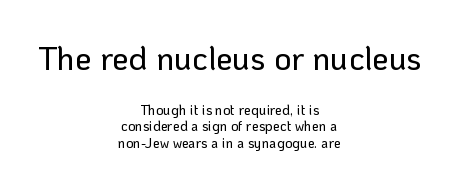
The image shows 33 px sans-serif type, upright; set centered, line spacing 1.17x, normal letter spacing, not underlined; the first (top) block is 2.36x larger; low stroke contrast and a medium x-height.
